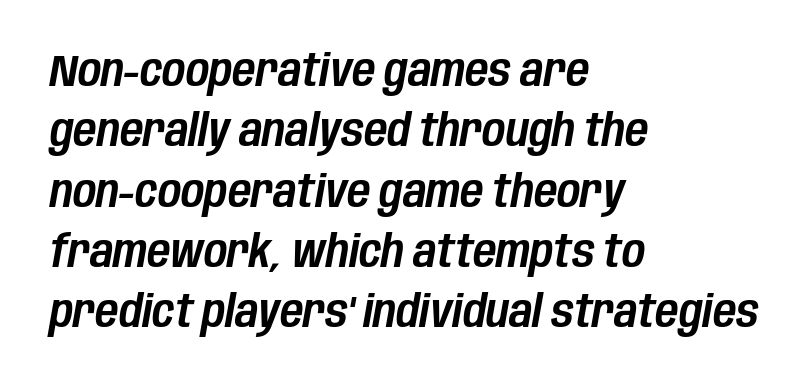
Compared with a centered layout, this one pins lines to the left instead. Honestly, the letter spacing is just normal — you wouldn't notice it. A normal amount of white space separates one row of letters from the next. The whole block is typeset with a tilt. The baseline area is clear. Is this a fixed-width face? No — the glyphs have proportional, varying widths.
